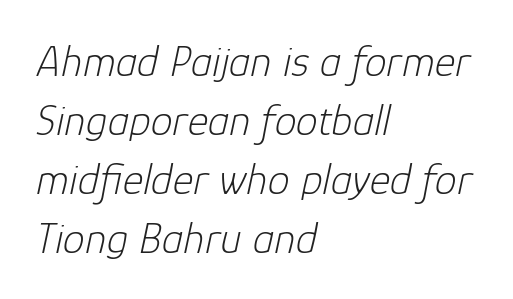
Q: Is the text bold? A: No.
Q: Is the text italic (slanted)? A: Yes, it leans right by about 12 degrees.
Q: Is the text underlined? A: No.
Q: How is the paragraph aligned? A: Left-aligned.
Q: Is the spacing between letters normal or unusually wide? A: Normal.
Q: Is the spacing between lines tight, normal or loose? A: Normal.
Q: Width (condensed, normal, or wide)? A: Normal.
Q: Stroke contrast? A: Low.
Q: x-height? A: Medium.
Q: Monospaced? A: No.
